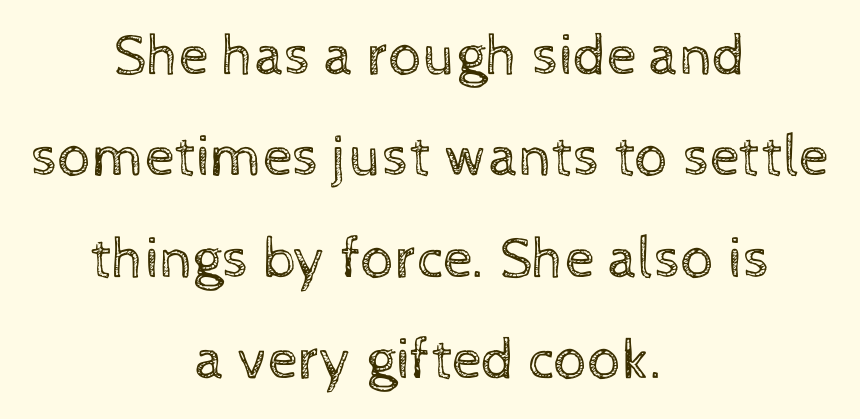
The image shows 59 px regular-weight type, upright; set centered, line spacing 1.72x, normal letter spacing, not underlined; a medium x-height.
